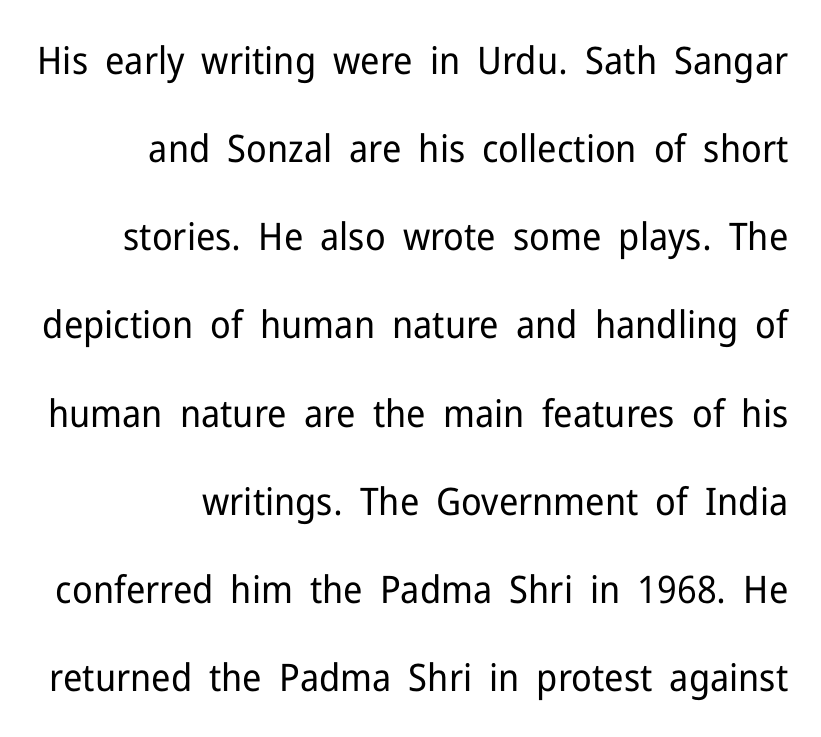
Every stem runs plumb, perpendicular to the baseline. Glance below the letters and you will spot only blank space. Vertical stems look standard width or narrower in stroke. Line endings align vertically; line beginnings do not. The characters display no serif detailing; their extremities are plain. Honestly, the rows look like they've been pulled way apart.
